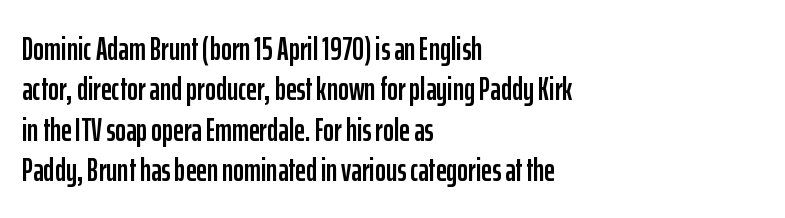
Q: Is the text italic (slanted)? A: No, it is upright.
Q: Is the typeface a serif or a sans-serif typeface? A: Sans-serif.
Q: Is the text underlined? A: No.
Q: How is the paragraph aligned? A: Left-aligned.
Q: Is the spacing between letters normal or unusually wide? A: Normal.
Q: Width (condensed, normal, or wide)? A: Condensed.
Q: Stroke contrast? A: Low.
Q: x-height? A: Medium.
Q: Monospaced? A: No.
